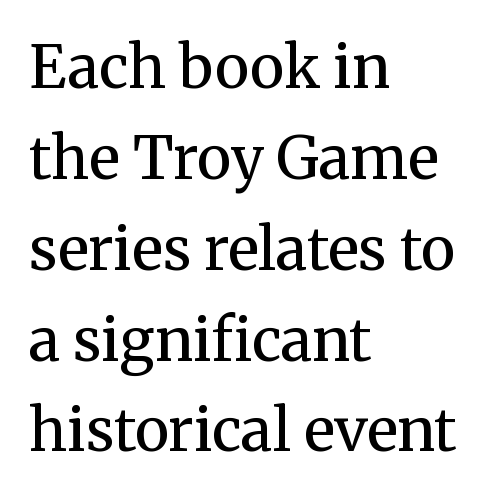
The image shows 59 px regular-weight serif type, upright; set left-aligned, normal line spacing (1.54x), normal letter spacing, not underlined; medium stroke contrast and a medium x-height.
